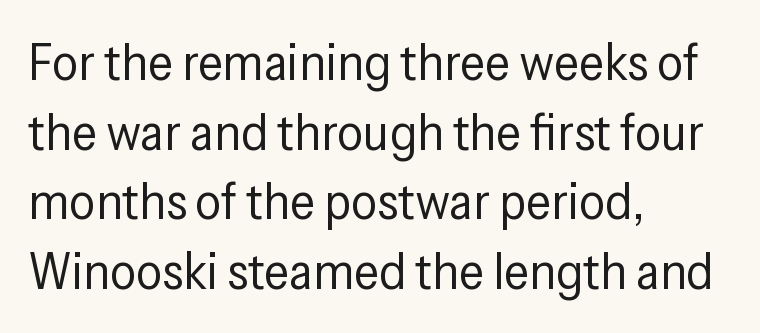
{"serif": "no", "italic": "no", "bold": "no", "weight": "regular", "width": "condensed", "stroke_contrast": "low", "x_height": "medium", "monospaced": "no", "underline": "no", "align": "left", "line_spacing": "normal", "line_spacing_ratio": 1.34, "letter_spacing": "normal", "letter_spacing_em": 0.0, "glyph_px": 52}
